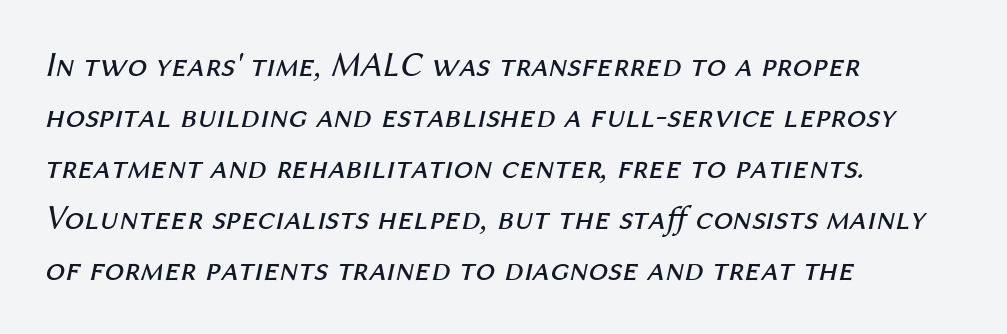
{"italic": "yes", "lean": "right", "slant_degrees": 12, "bold": "no", "weight": "regular", "width": "normal", "stroke_contrast": "medium", "x_height": "medium", "monospaced": "no", "underline": "no", "align": "left", "line_spacing": "normal", "line_spacing_ratio": 1.46, "letter_spacing": "normal", "letter_spacing_em": 0.0, "glyph_px": 35}
